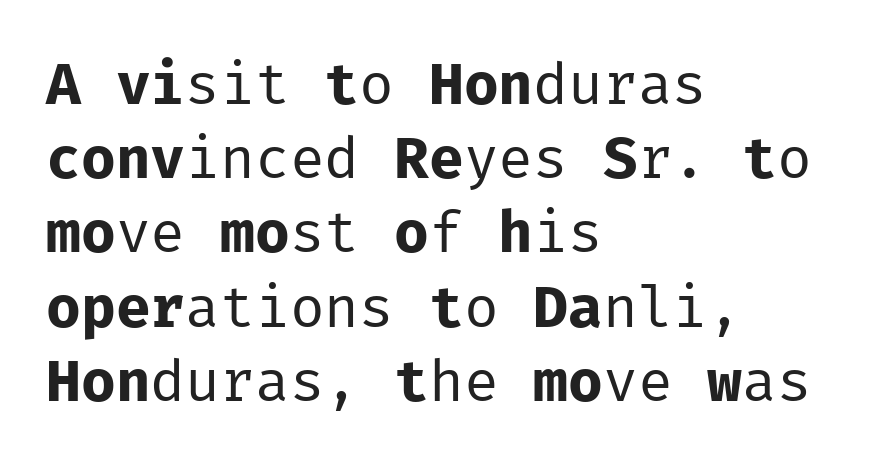
The ragged edge is on the right, which tells us the setting is flush left. Note the uniform advance width — an 'i' takes as much space as an 'm'. Type without underlining. Default kerning and tracking; the words read as compact shapes. The letters stand upright; this is a roman face. The line-height multiplier appears to be the usual default.
